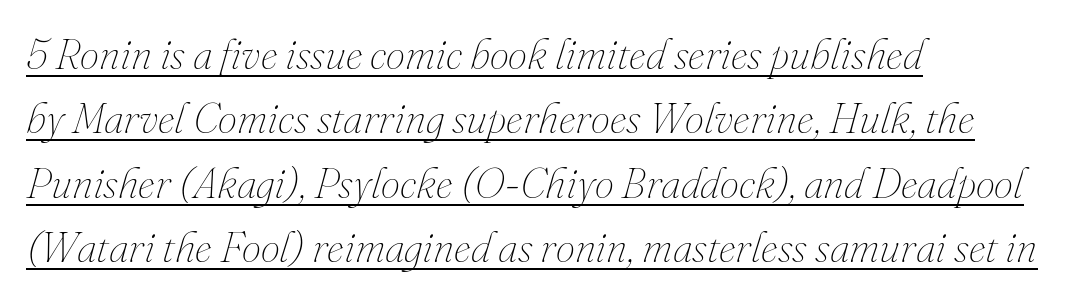
Q: Is the text bold? A: No.
Q: Is the text italic (slanted)? A: Yes, it leans right by about 16 degrees.
Q: Is the text underlined? A: Yes.
Q: How is the paragraph aligned? A: Left-aligned.
Q: Is the spacing between letters normal or unusually wide? A: Normal.
Q: Is the spacing between lines tight, normal or loose? A: Normal.
Q: Width (condensed, normal, or wide)? A: Normal.
Q: Stroke contrast? A: Medium.
Q: x-height? A: Small.
Q: Monospaced? A: No.
